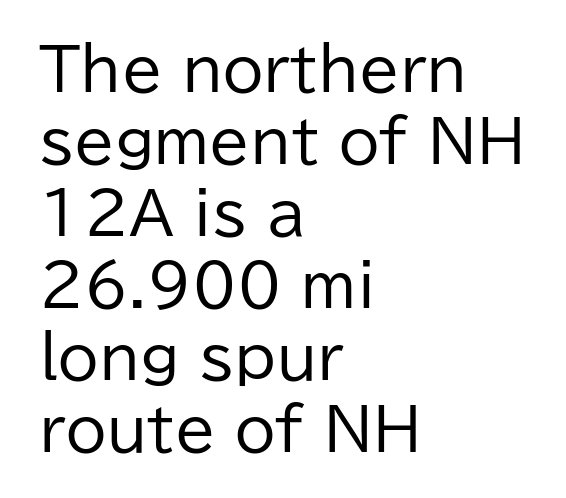
Q: Is the text bold? A: No.
Q: Is the text italic (slanted)? A: No, it is upright.
Q: Is the typeface a serif or a sans-serif typeface? A: Sans-serif.
Q: Is the text underlined? A: No.
Q: How is the paragraph aligned? A: Left-aligned.
Q: Is the spacing between letters normal or unusually wide? A: Normal.
Q: Width (condensed, normal, or wide)? A: Normal.
Q: Stroke contrast? A: Low.
Q: x-height? A: Medium.
Q: Monospaced? A: No.
